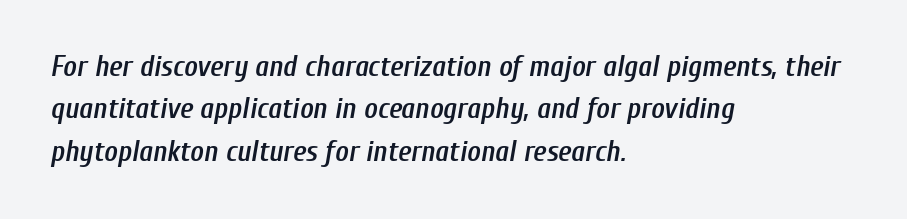
The image shows 29 px semibold, condensed type, italic (leaning right); set left-aligned, normal line spacing (1.46x), normal letter spacing, not underlined; low stroke contrast and a medium x-height.
